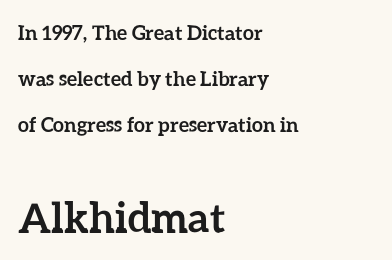
{"italic": "no", "bold": "yes", "weight": "semibold", "width": "normal", "stroke_contrast": "low", "x_height": "medium", "monospaced": "no", "underline": "no", "align": "left", "line_spacing": "loose", "line_spacing_ratio": 2.29, "letter_spacing": "normal", "letter_spacing_em": 0.0, "larger_block": "second", "size_ratio": 2.05, "glyph_px": 41}
